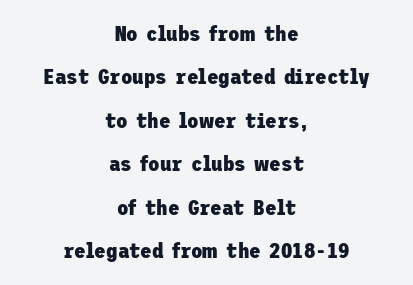
The string is rendered with underlining switched off. Each word holds together tightly as a unit, with standard inter-letter gaps. The specimen reads as upright at a glance. How heavy is the stroke? Heavy — this is a bold. The lines are spread far apart with generous leading. Where is the straight margin? There isn't one; the lines are centered.
